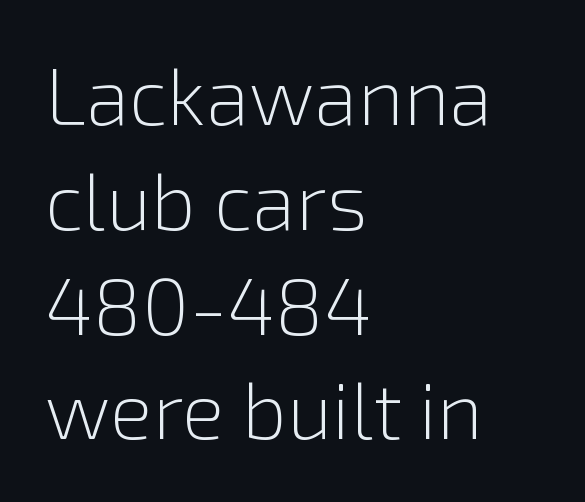
Q: Is the text bold? A: No.
Q: Is the text italic (slanted)? A: No, it is upright.
Q: Is the typeface a serif or a sans-serif typeface? A: Sans-serif.
Q: Is the text underlined? A: No.
Q: How is the paragraph aligned? A: Left-aligned.
Q: Is the spacing between letters normal or unusually wide? A: Normal.
Q: Is the spacing between lines tight, normal or loose? A: Normal.
Q: Width (condensed, normal, or wide)? A: Normal.
Q: x-height? A: Medium.
Q: Monospaced? A: No.
